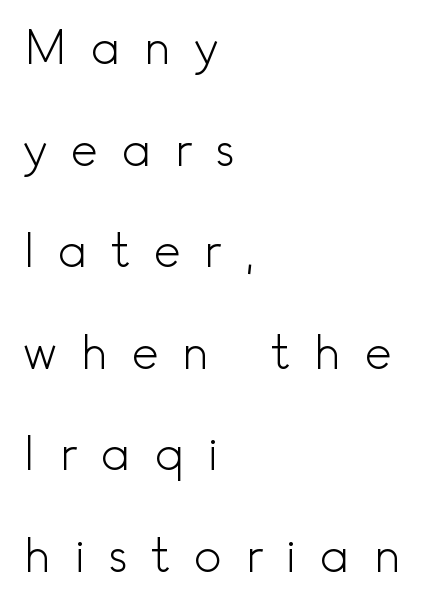
Q: Is the text bold? A: No.
Q: Is the text italic (slanted)? A: No, it is upright.
Q: Is the typeface a serif or a sans-serif typeface? A: Sans-serif.
Q: Is the text underlined? A: No.
Q: How is the paragraph aligned? A: Left-aligned.
Q: Is the spacing between letters normal or unusually wide? A: Unusually wide.
Q: Is the spacing between lines tight, normal or loose? A: Loose.
Q: Width (condensed, normal, or wide)? A: Normal.
Q: x-height? A: Small.
Q: Monospaced? A: No.
